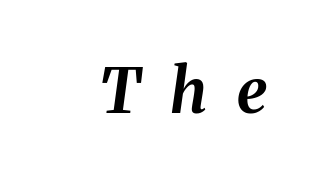
Q: Is the text bold? A: Yes.
Q: Is the text italic (slanted)? A: Yes, it leans right by about 8 degrees.
Q: Is the text underlined? A: No.
Q: Is the spacing between letters normal or unusually wide? A: Unusually wide.
Q: Width (condensed, normal, or wide)? A: Normal.
Q: Stroke contrast? A: Medium.
Q: x-height? A: Medium.
Q: Monospaced? A: No.
